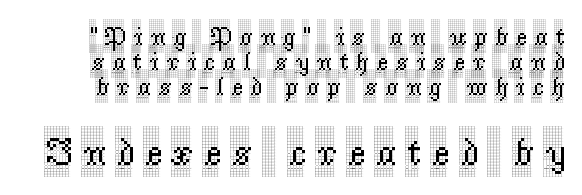
The zone under the glyphs is completely vacant. Small over large — that's the arrangement of the two blocks here. Characters follow at a spacing far wider than the type designer built in. Do the characters align in a grid? No, the font is proportional.
